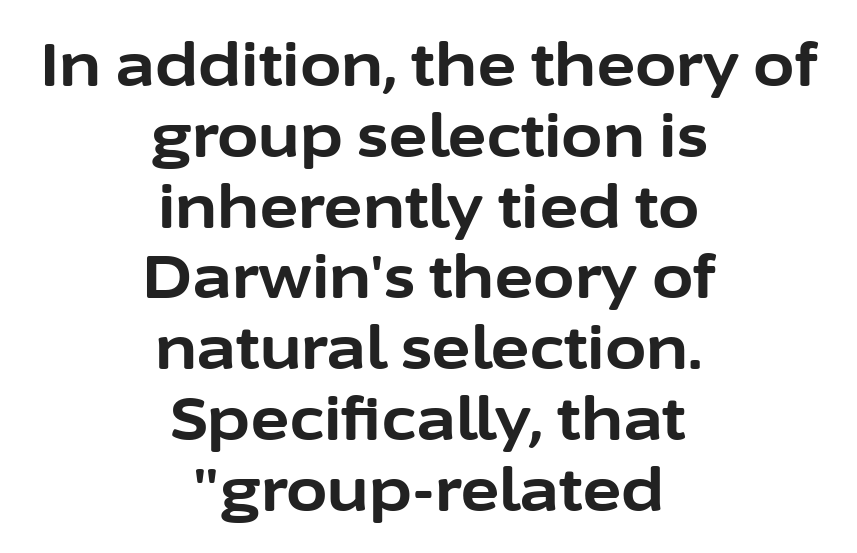
The image shows 60 px bold sans-serif type, upright; set centered, line spacing 1.18x, normal letter spacing, not underlined; low stroke contrast and a medium x-height.
